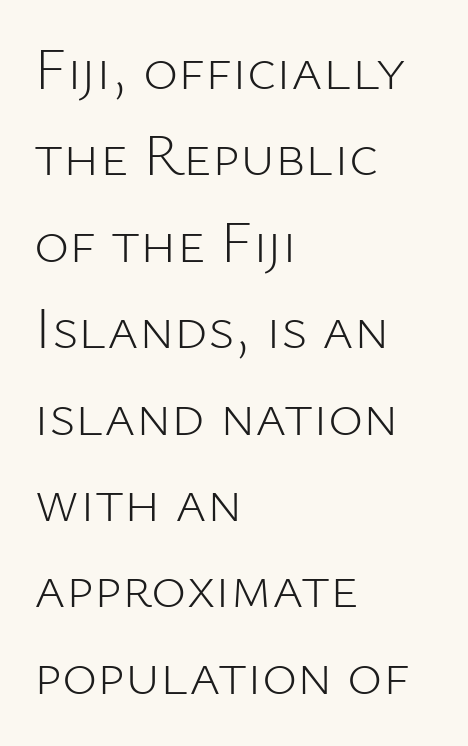
{"serif": "no", "italic": "no", "bold": "no", "weight": "light", "width": "normal", "stroke_contrast": "low", "x_height": "medium", "monospaced": "no", "underline": "no", "align": "left", "line_spacing": "normal", "line_spacing_ratio": 1.44, "letter_spacing": "normal", "letter_spacing_em": 0.0, "glyph_px": 60}
